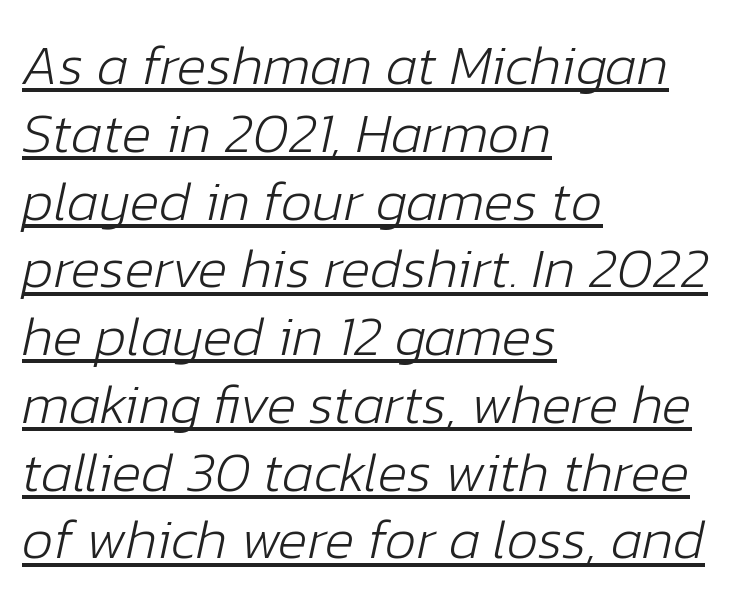
The image shows 56 px light type, italic (leaning right); set left-aligned, line spacing 1.21x, normal letter spacing, underlined; low stroke contrast and a medium x-height.
